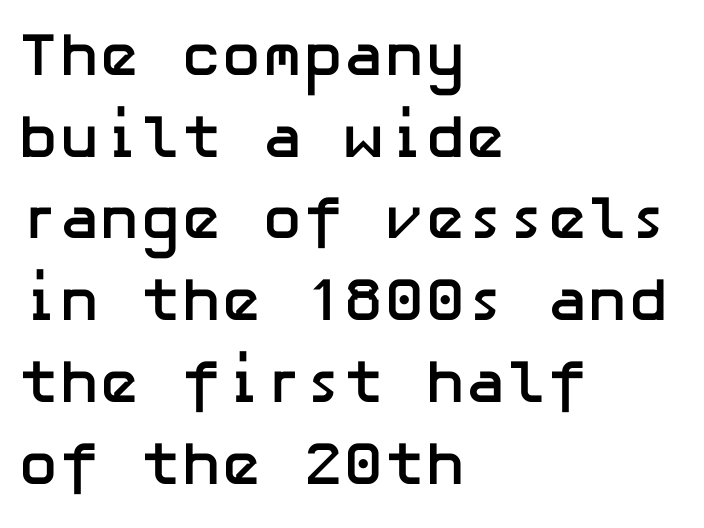
The image shows 61 px semibold sans-serif type, upright; set left-aligned, normal line spacing (1.34x), normal letter spacing, not underlined; low stroke contrast and a medium x-height.
